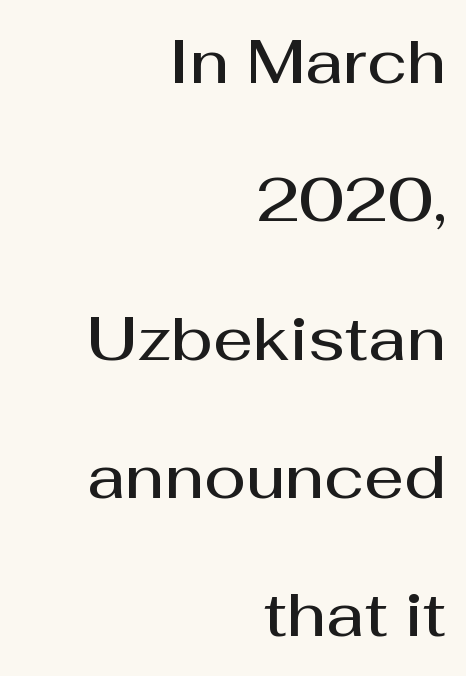
Posture: upright roman. Each line ends at the same right margin while the left side varies. Letterform terminals end flat and unadorned throughout the passage. Leading: increased. Caption: semibold face, moderately heavy strokes. The rendering uses natural spacing where letterforms have individual widths.
